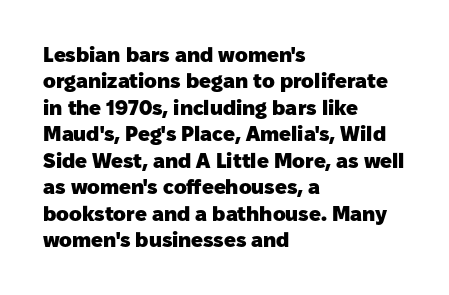
{"italic": "no", "bold": "yes", "underline": "no", "align": "left", "line_spacing": "normal", "line_spacing_ratio": 1.26, "letter_spacing": "normal", "letter_spacing_em": 0.0, "glyph_px": 21}
